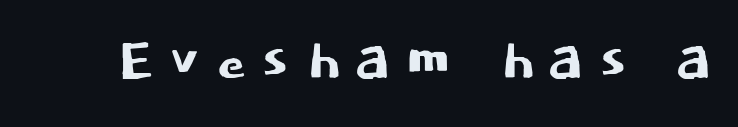
Q: Is the text italic (slanted)? A: No, it is upright.
Q: Is the typeface a serif or a sans-serif typeface? A: Sans-serif.
Q: Is the text underlined? A: No.
Q: Width (condensed, normal, or wide)? A: Normal.
Q: Stroke contrast? A: Low.
Q: x-height? A: Large.
Q: Monospaced? A: No.
